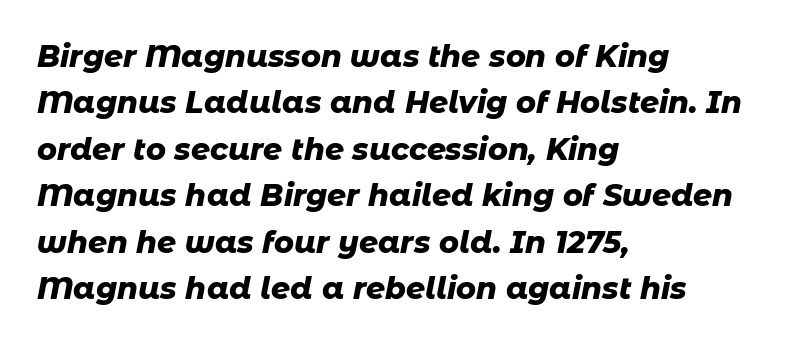
Q: Is the text bold? A: Yes.
Q: Is the text italic (slanted)? A: Yes, it leans right by about 11 degrees.
Q: Is the text underlined? A: No.
Q: How is the paragraph aligned? A: Left-aligned.
Q: Is the spacing between letters normal or unusually wide? A: Normal.
Q: Is the spacing between lines tight, normal or loose? A: Normal.
Q: Width (condensed, normal, or wide)? A: Normal.
Q: Stroke contrast? A: Low.
Q: x-height? A: Medium.
Q: Monospaced? A: No.
